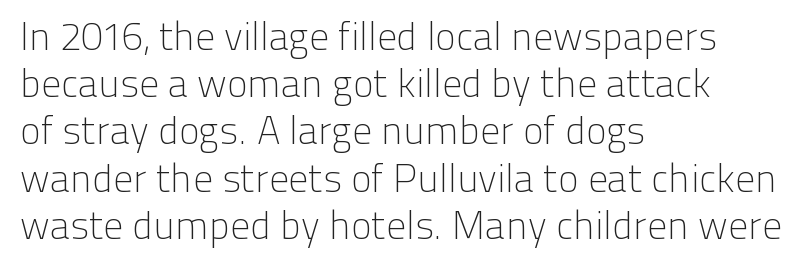
Q: Is the text bold? A: No.
Q: Is the text italic (slanted)? A: No, it is upright.
Q: Is the typeface a serif or a sans-serif typeface? A: Sans-serif.
Q: Is the text underlined? A: No.
Q: How is the paragraph aligned? A: Left-aligned.
Q: Is the spacing between letters normal or unusually wide? A: Normal.
Q: Width (condensed, normal, or wide)? A: Normal.
Q: Stroke contrast? A: Low.
Q: x-height? A: Medium.
Q: Monospaced? A: No.
